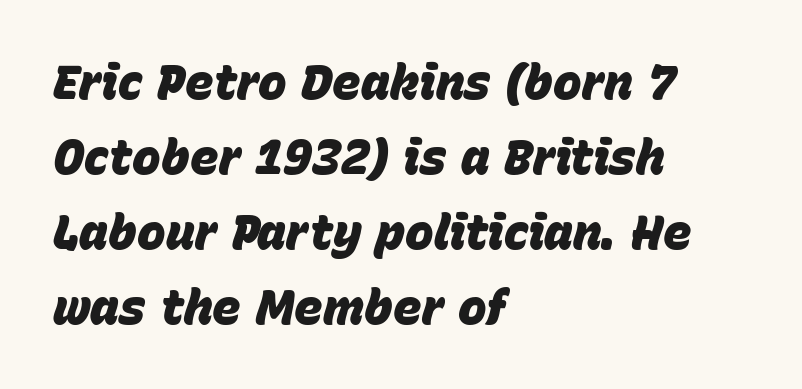
Bold? Absolutely — the strokes are thick and heavy. Horizontally, the lines are justified to the leading edge only. The rendering applies a slant to the glyphs. Just letters on the line, the space beneath them empty. The line texture is even and compact thanks to regular tracking.
